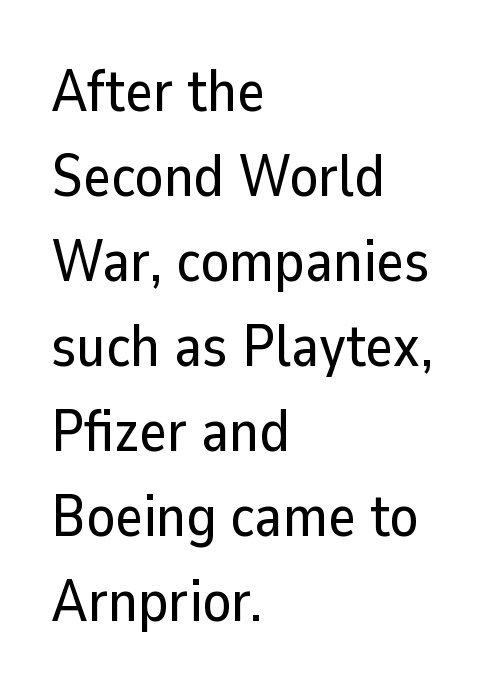
The image shows 59 px sans-serif type, upright; set left-aligned, normal line spacing (1.44x), normal letter spacing, not underlined; low stroke contrast and a medium x-height.
